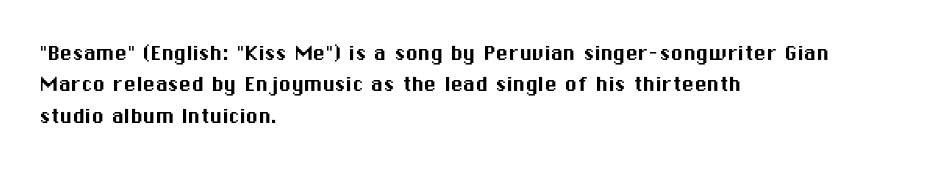
The space directly below the letters is spotless. Whoever set this chose a conventional vertical rhythm. The typesetter chose a ragged-right arrangement here. Posture: straight, roman, zero tilt. Standard letterfit; no display-style spreading of the glyphs.
